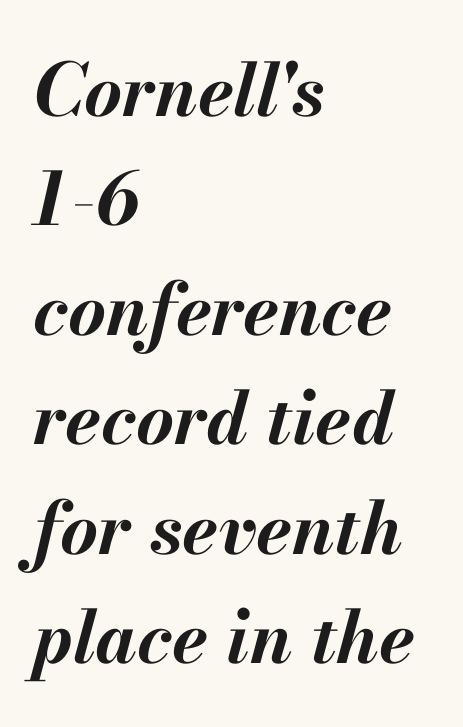
Q: Is the text bold? A: Yes.
Q: Is the text italic (slanted)? A: Yes, it leans right by about 13 degrees.
Q: Is the text underlined? A: No.
Q: How is the paragraph aligned? A: Left-aligned.
Q: Is the spacing between letters normal or unusually wide? A: Normal.
Q: Is the spacing between lines tight, normal or loose? A: Normal.
Q: Width (condensed, normal, or wide)? A: Normal.
Q: Stroke contrast? A: Medium.
Q: x-height? A: Small.
Q: Monospaced? A: No.
